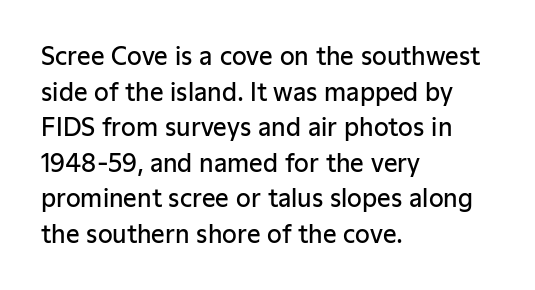
{"italic": "no", "bold": "semi", "underline": "no", "align": "left", "line_spacing": "normal", "line_spacing_ratio": 1.48, "letter_spacing": "normal", "letter_spacing_em": 0.0, "glyph_px": 24}
